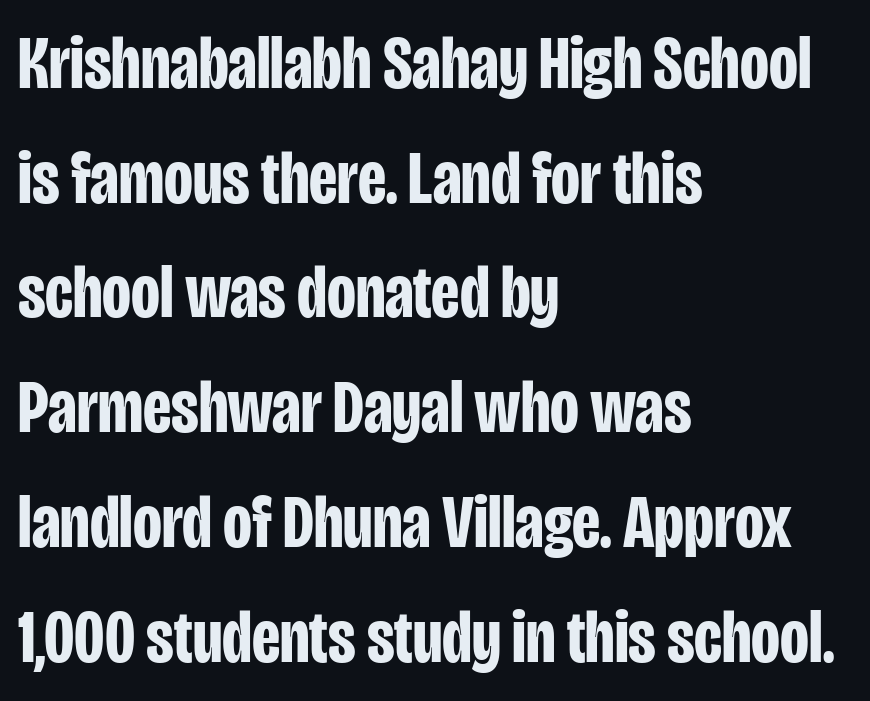
You'd pick this weight for a headline — it's a proper bold. Stroke terminals: plain, sans-serif. The lines in this sample share a left origin and differ only in where they stop. Baseline-to-baseline distance is the conventional proportion of letter height. Here the designer chose a conventional face with non-uniform glyph widths.
